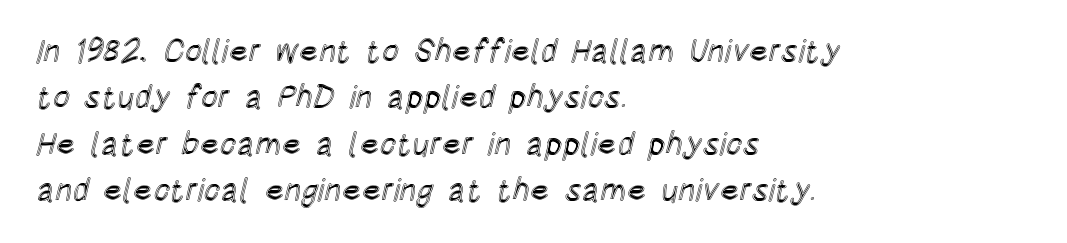
Q: Is the text italic (slanted)? A: Yes.
Q: Is the text underlined? A: No.
Q: How is the paragraph aligned? A: Left-aligned.
Q: Is the spacing between letters normal or unusually wide? A: Normal.
Q: Is the spacing between lines tight, normal or loose? A: Normal.
Q: Width (condensed, normal, or wide)? A: Condensed.
Q: x-height? A: Large.
Q: Monospaced? A: No.
